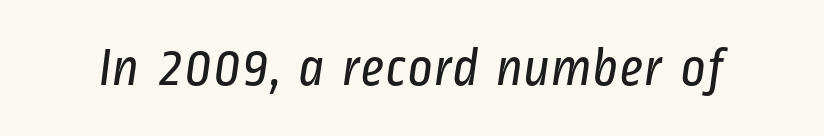
This sample uses plain, unmodified letter spacing. Clear beneath every line of the passage. The typesetting does not lean heavy: it is not bold. No feet cap the strokes, marking this as sans-serif type. Spacing verdict: proportional, widths tailored to each character.
